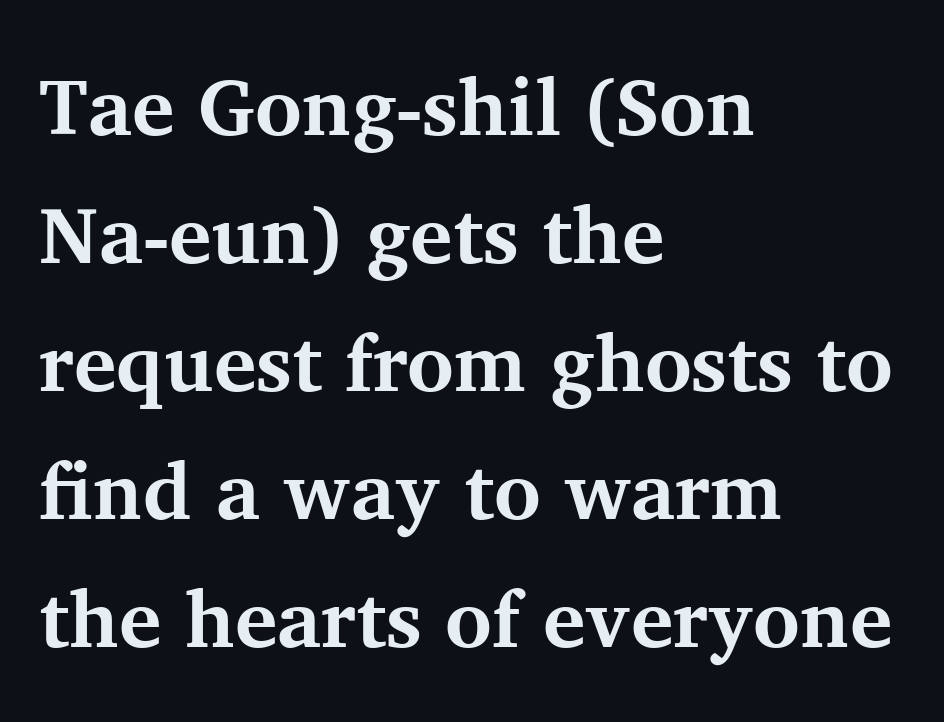
The passage is arranged the way most books set body copy — flush left. Note: serifs present on the glyphs. Lines of text with bare space underneath. Observe the ordinary spacing: letters are neighbours, not strangers.
